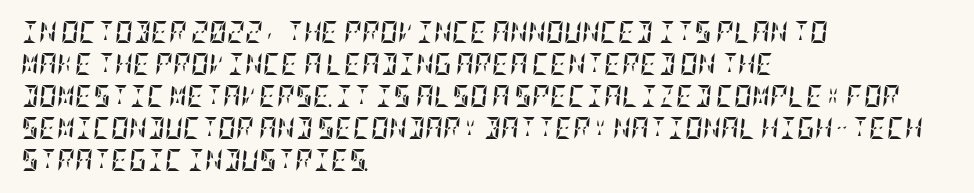
The image shows 22 px bold type, italic (leaning right); set left-aligned, normal line spacing (1.46x), normal letter spacing, not underlined.
